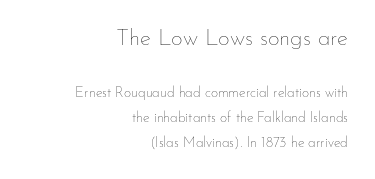
The image shows 23 px text type, upright; set right-aligned, line spacing 1.78x, normal letter spacing, not underlined; the first (top) block is 1.64x larger.
